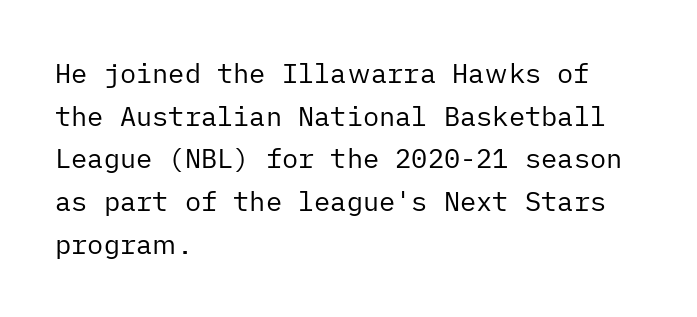
The image shows 27 px text type, upright; set left-aligned, normal line spacing (1.58x), normal letter spacing, not underlined.
